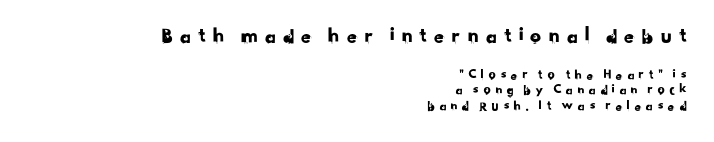
Interline gaps are noticeably narrow in this sample. Larger block? The one above; the one below is distinctly smaller. There is plenty of visible air inserted between adjacent glyphs. Descenders are the only things crossing below the line. This sample is right-justified, so line beginnings fall wherever the words allow.
